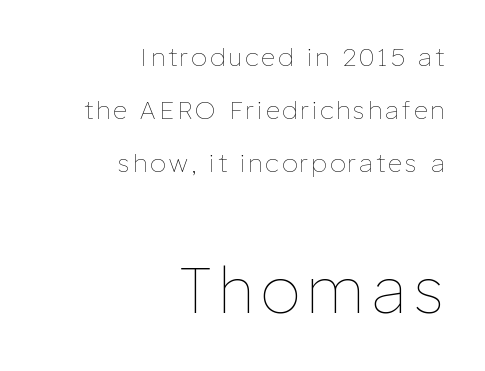
{"italic": "no", "bold": "no", "weight": "thin", "width": "normal", "stroke_contrast": "low", "x_height": "medium", "monospaced": "no", "underline": "no", "align": "right", "line_spacing": "loose", "line_spacing_ratio": 2.12, "larger_block": "second", "size_ratio": 2.52, "glyph_px": 63}
